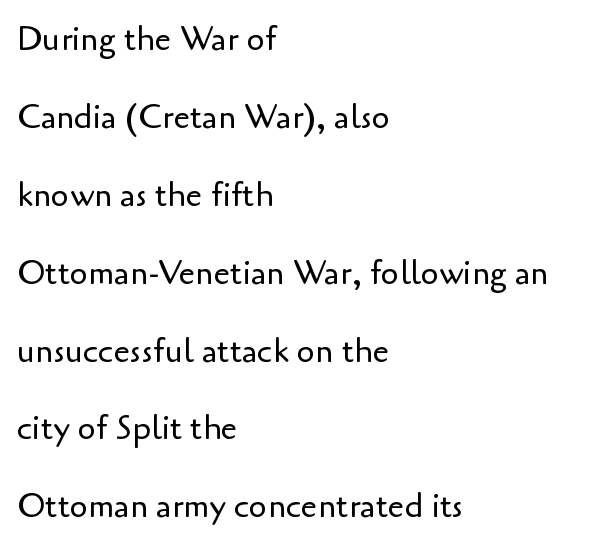
Q: Is the text bold? A: No.
Q: Is the text italic (slanted)? A: No, it is upright.
Q: Is the typeface a serif or a sans-serif typeface? A: Sans-serif.
Q: Is the text underlined? A: No.
Q: How is the paragraph aligned? A: Left-aligned.
Q: Is the spacing between letters normal or unusually wide? A: Normal.
Q: Is the spacing between lines tight, normal or loose? A: Loose.
Q: Width (condensed, normal, or wide)? A: Normal.
Q: Stroke contrast? A: Low.
Q: x-height? A: Small.
Q: Monospaced? A: No.
